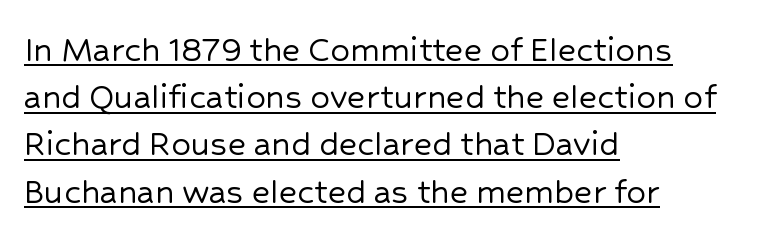
Spacing verdict: proportional, widths tailored to each character. Layout note: lines flush left. This is underlined copy, the kind a proofreader might mark for attention. These lines were composed using upright roman letters.
